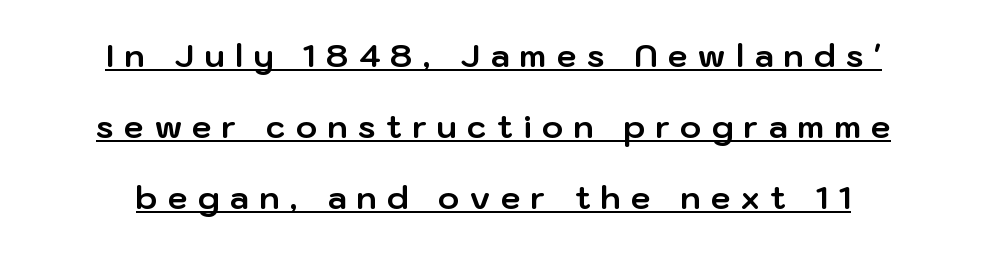
Q: Is the text bold? A: Yes.
Q: Is the text italic (slanted)? A: No, it is upright.
Q: Is the typeface a serif or a sans-serif typeface? A: Sans-serif.
Q: Is the text underlined? A: Yes.
Q: How is the paragraph aligned? A: Centered.
Q: Is the spacing between letters normal or unusually wide? A: Unusually wide.
Q: Is the spacing between lines tight, normal or loose? A: Loose.
Q: Width (condensed, normal, or wide)? A: Normal.
Q: Stroke contrast? A: Low.
Q: x-height? A: Medium.
Q: Monospaced? A: No.
